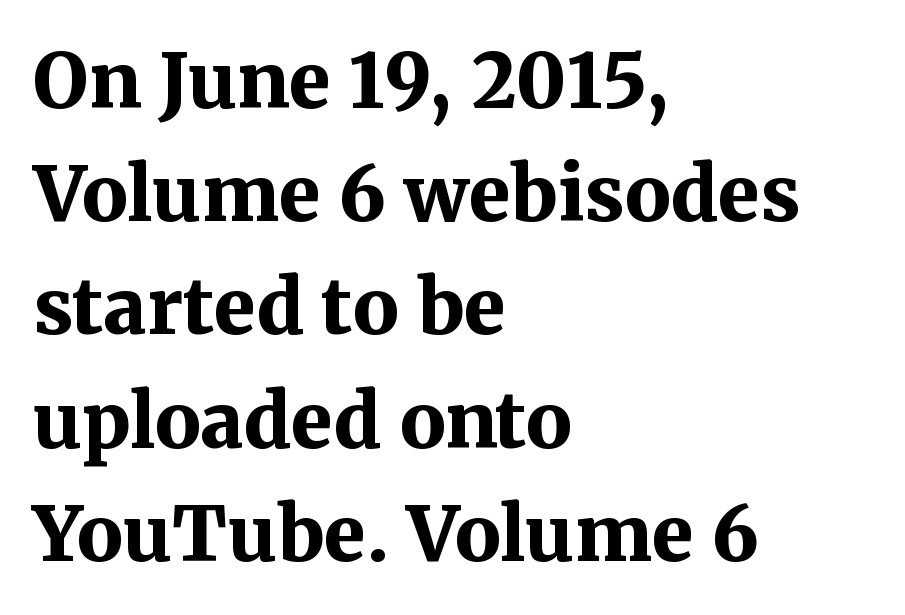
{"serif": "yes", "italic": "no", "bold": "yes", "weight": "bold", "width": "normal", "stroke_contrast": "medium", "x_height": "medium", "monospaced": "no", "underline": "no", "align": "left", "line_spacing": "normal", "line_spacing_ratio": 1.49, "letter_spacing": "normal", "letter_spacing_em": 0.0, "glyph_px": 76}
